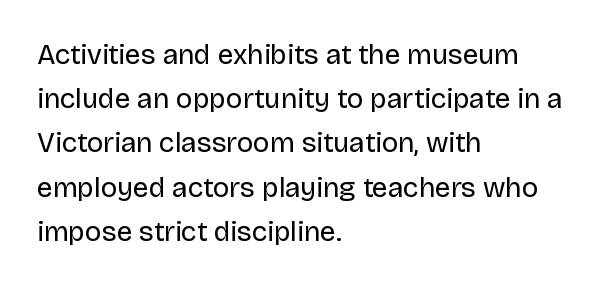
{"serif": "no", "italic": "no", "bold": "no", "weight": "regular", "width": "normal", "stroke_contrast": "low", "x_height": "large", "monospaced": "no", "underline": "no", "align": "left", "line_spacing": "normal", "line_spacing_ratio": 1.58, "letter_spacing": "normal", "letter_spacing_em": 0.0, "glyph_px": 28}
